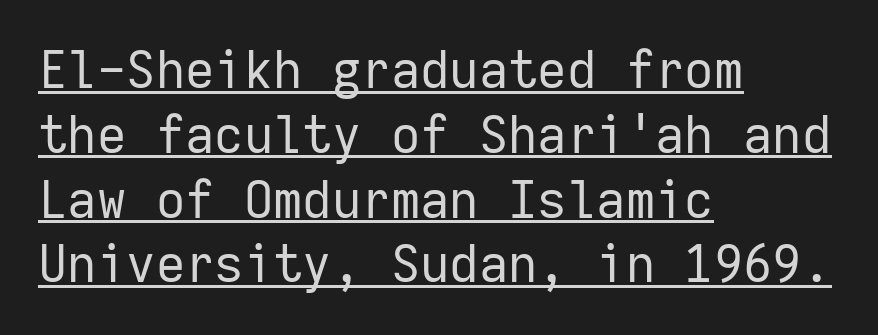
{"serif": "no", "italic": "no", "bold": "no", "weight": "regular", "width": "normal", "stroke_contrast": "low", "x_height": "medium", "monospaced": "yes", "underline": "yes", "align": "left", "line_spacing": "normal", "line_spacing_ratio": 1.27, "letter_spacing": "normal", "letter_spacing_em": 0.0, "glyph_px": 51}
